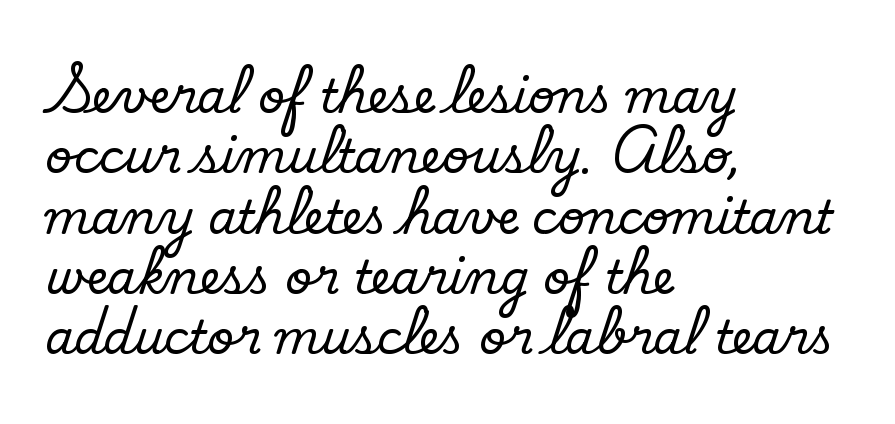
{"serif": "no", "bold": "no", "weight": "regular", "width": "normal", "stroke_contrast": "low", "x_height": "small", "monospaced": "no", "underline": "no", "align": "left", "line_spacing": "normal", "line_spacing_ratio": 1.31, "letter_spacing": "normal", "letter_spacing_em": 0.0, "glyph_px": 46}
